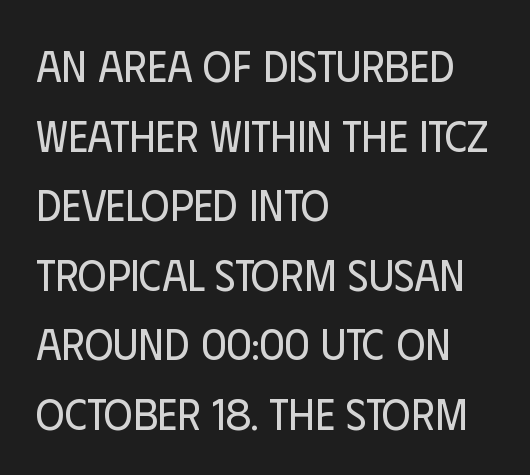
The image shows 44 px regular-weight, condensed sans-serif type, upright; set left-aligned, normal line spacing (1.58x), normal letter spacing, not underlined; low stroke contrast and a large x-height.
